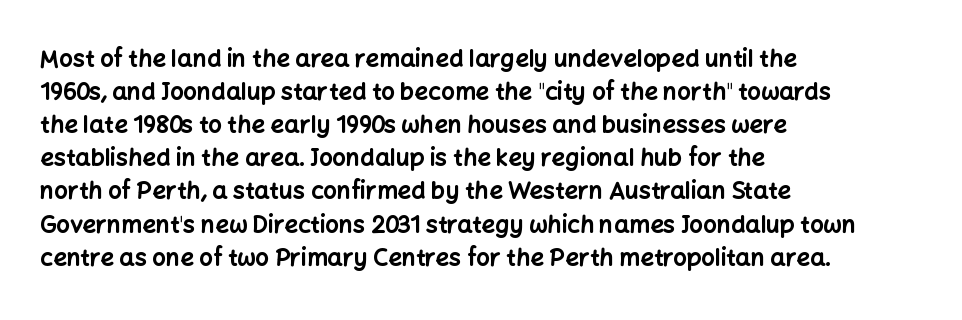
The image shows 24 px bold type, upright; set left-aligned, normal line spacing (1.38x), normal letter spacing, not underlined.
